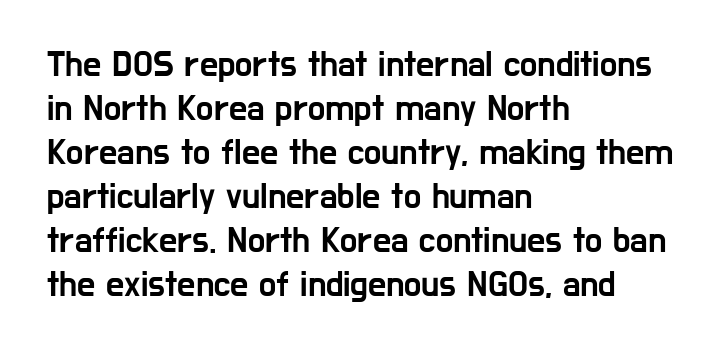
The image shows 36 px condensed sans-serif type, upright; set left-aligned, line spacing 1.22x, normal letter spacing, not underlined; low stroke contrast and a medium x-height.
